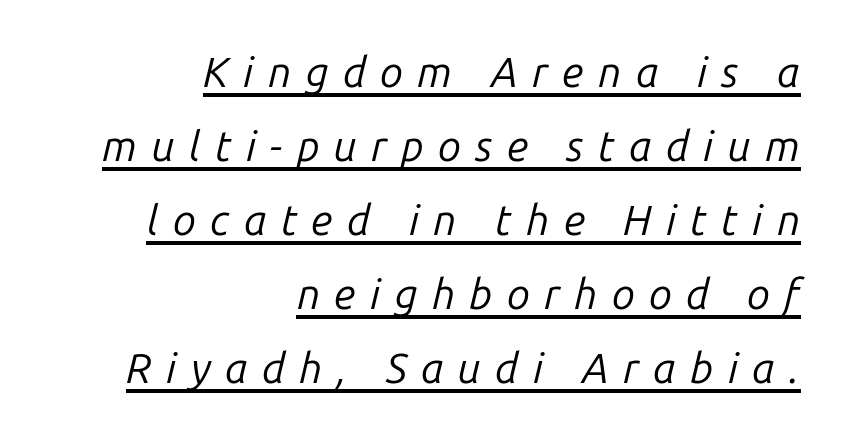
{"italic": "yes", "lean": "right", "slant_degrees": 14, "bold": "no", "weight": "regular", "width": "normal", "stroke_contrast": "low", "x_height": "medium", "monospaced": "no", "underline": "yes", "align": "right", "line_spacing_ratio": 1.76, "letter_spacing": "wide", "letter_spacing_em": 0.34, "glyph_px": 42}
